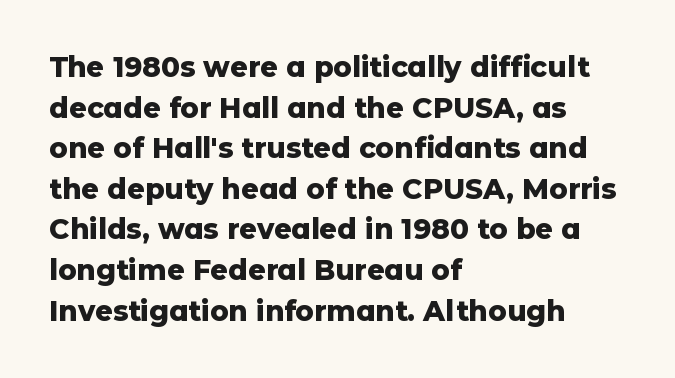
Q: Is the text bold? A: Yes.
Q: Is the text italic (slanted)? A: No, it is upright.
Q: Is the typeface a serif or a sans-serif typeface? A: Sans-serif.
Q: Is the text underlined? A: No.
Q: How is the paragraph aligned? A: Left-aligned.
Q: Is the spacing between letters normal or unusually wide? A: Normal.
Q: Is the spacing between lines tight, normal or loose? A: Normal.
Q: Width (condensed, normal, or wide)? A: Normal.
Q: Stroke contrast? A: Low.
Q: x-height? A: Medium.
Q: Monospaced? A: No.
